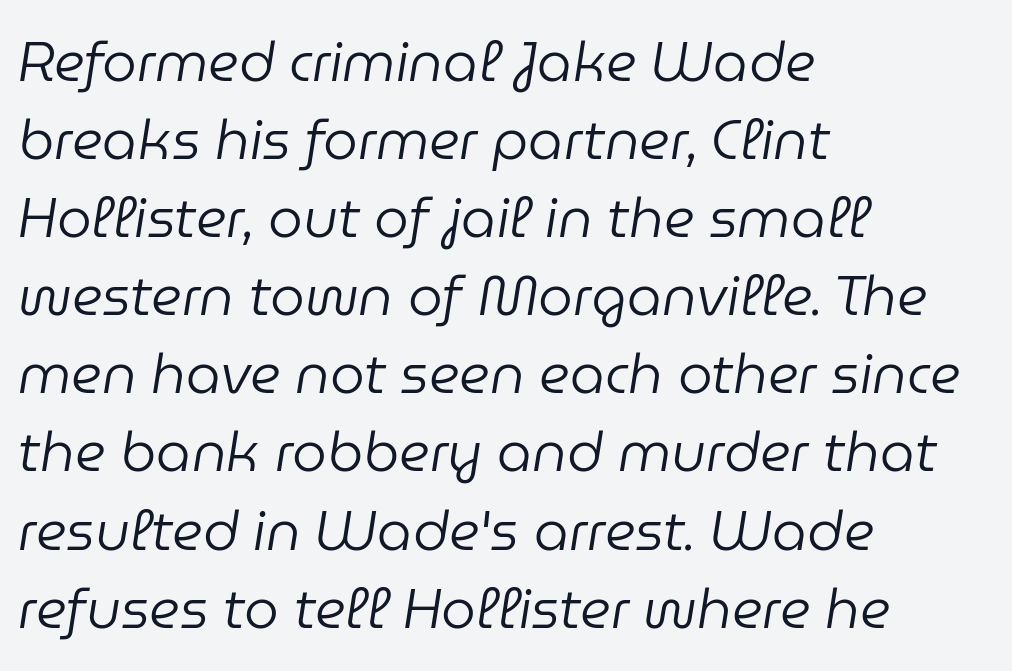
Q: Is the text bold? A: No.
Q: Is the text italic (slanted)? A: Yes, it leans right by about 9 degrees.
Q: Is the text underlined? A: No.
Q: How is the paragraph aligned? A: Left-aligned.
Q: Is the spacing between letters normal or unusually wide? A: Normal.
Q: Is the spacing between lines tight, normal or loose? A: Normal.
Q: Width (condensed, normal, or wide)? A: Normal.
Q: Stroke contrast? A: Low.
Q: x-height? A: Medium.
Q: Monospaced? A: No.
